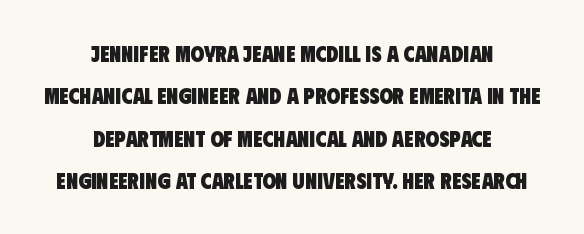
{"bold": "yes", "underline": "no", "align": "center", "line_spacing": "loose", "line_spacing_ratio": 1.93, "letter_spacing": "normal", "letter_spacing_em": 0.0, "glyph_px": 22}
